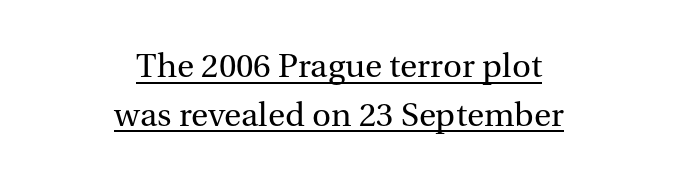
The letters look calm and open, with moderate or lighter stems. What kind of face is this? One with serifs. The line texture is even and compact thanks to regular tracking. No italicization has been applied; the sample stays upright. How would I describe the line gaps? Plain and ordinary.
